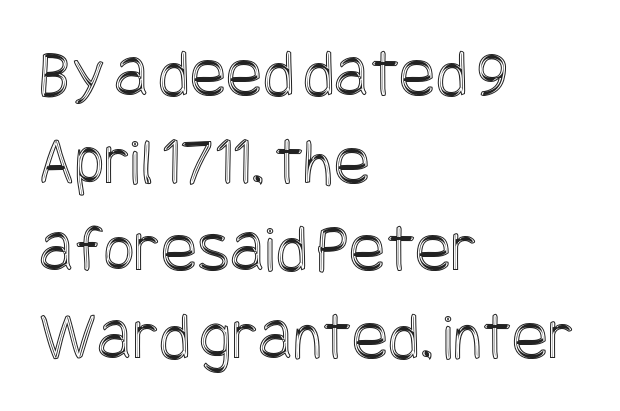
The ragged edge is on the right, which tells us the setting is flush left. Vertical spacing — default. The letters stand straight up with perfectly vertical stems. How are the letters spaced? Ordinarily, with no added tracking. Quick note: underline off.
